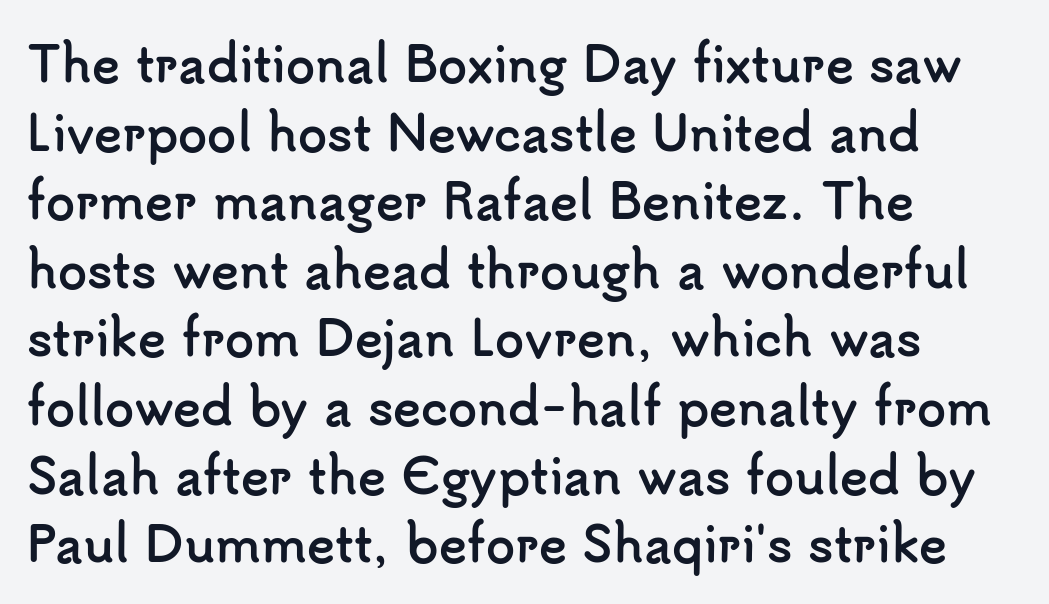
The image shows 47 px semibold sans-serif type, upright; set left-aligned, normal line spacing (1.46x), normal letter spacing, not underlined; low stroke contrast and a small x-height.
